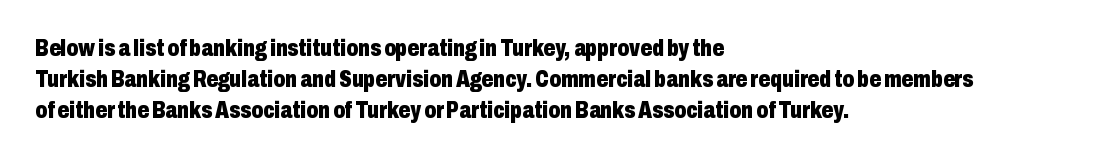
It's the straight-up-and-down kind of type. Descender tails drop into unmarked territory. Weight check: bold — yes, fully. Line beginnings align vertically; line endings do not.
